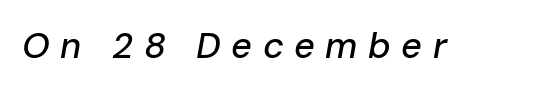
Italic? Definitely — the glyphs are oblique. The rendering uses natural spacing where letterforms have individual widths. The glyphs are unaccompanied by any horizontal stroke below them. The tracking jumps out immediately: characters are airy and widely separated.
